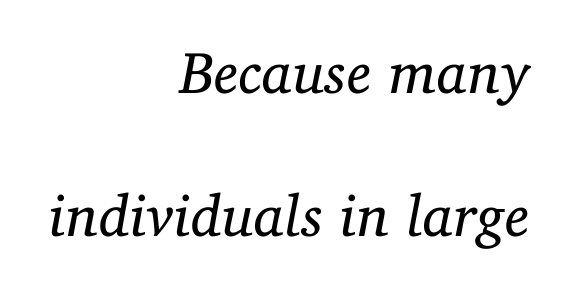
The image shows 59 px regular-weight serif type, italic (leaning right); set right-aligned, loose line spacing (2.43x), normal letter spacing, not underlined; low stroke contrast and a medium x-height.
